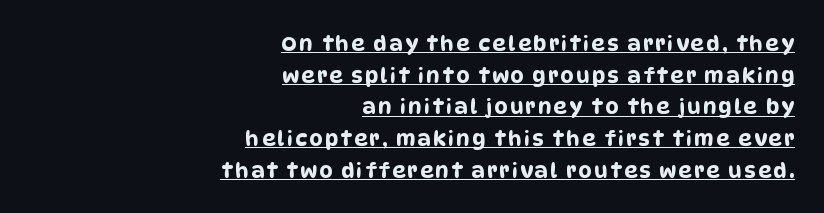
Q: Is the text underlined? A: Yes.
Q: How is the paragraph aligned? A: Right-aligned.
Q: Is the spacing between lines tight, normal or loose? A: Normal.
